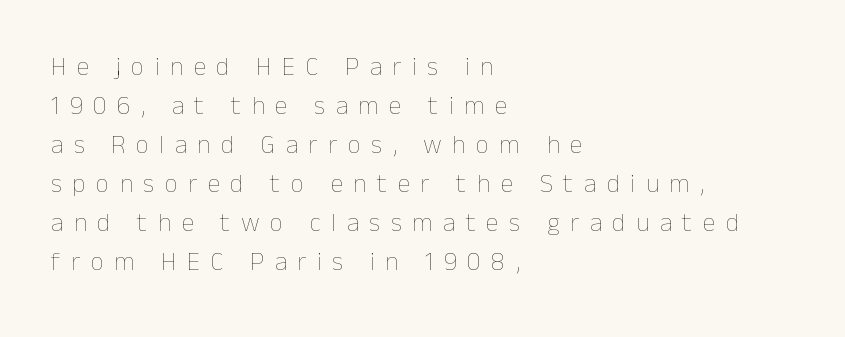
Q: Is the text bold? A: No.
Q: Is the text italic (slanted)? A: No, it is upright.
Q: Is the text underlined? A: No.
Q: How is the paragraph aligned? A: Left-aligned.
Q: Is the spacing between letters normal or unusually wide? A: Unusually wide.
Q: Is the spacing between lines tight, normal or loose? A: Normal.
